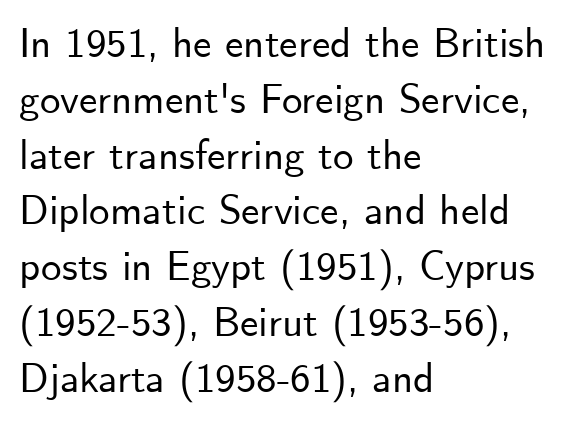
Examine the stroke ends and you'll find no serifs. This rendering leaves character spacing at its baseline value. A typesetter would call this proportional, since set widths differ per character. This sample uses an upright cut, with every glyph sitting square on the baseline. Underlining? Definitely not there.
